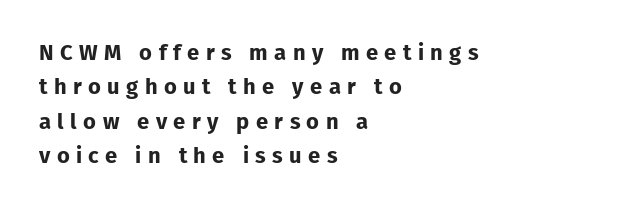
{"italic": "no", "bold": "yes", "underline": "no", "align": "left", "line_spacing": "normal", "line_spacing_ratio": 1.56, "letter_spacing": "wide", "letter_spacing_em": 0.29, "glyph_px": 22}
